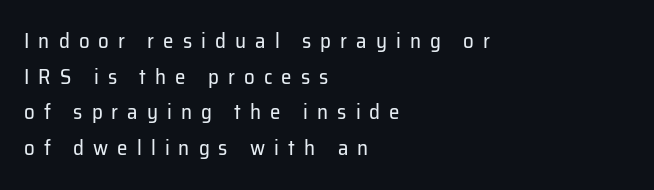
Summary of weight: not heavy and not bold. The strip under each line holds only bare page. Does the leading feel generous? No, just average. The horizontal fit of the characters is loose and conspicuously gappy.
